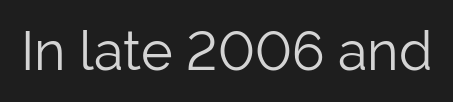
Q: Is the text bold? A: No.
Q: Is the text italic (slanted)? A: No, it is upright.
Q: Is the typeface a serif or a sans-serif typeface? A: Sans-serif.
Q: Is the text underlined? A: No.
Q: Is the spacing between letters normal or unusually wide? A: Normal.
Q: Width (condensed, normal, or wide)? A: Normal.
Q: Stroke contrast? A: Low.
Q: x-height? A: Medium.
Q: Monospaced? A: No.
